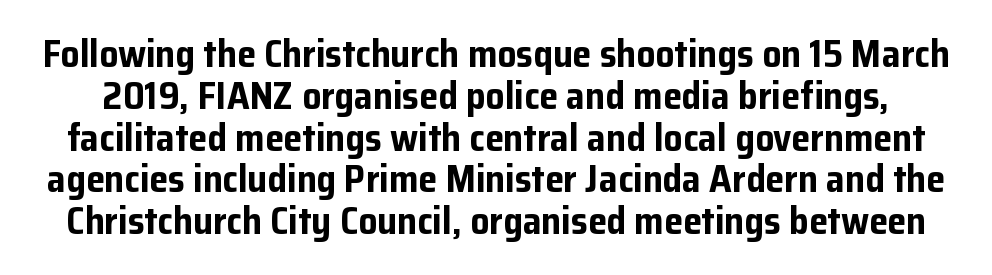
The typography opts for an upright posture over an oblique one. A typesetter would call this proportional, since set widths differ per character. Set as a true bold cut, around the 700 mark. The glyphs in this specimen are sans serif.
